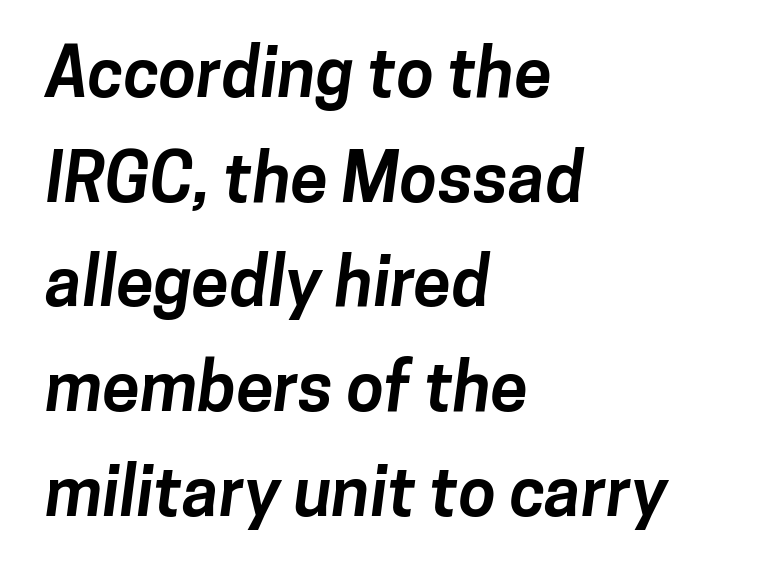
Check the space under the baseline: it is left empty. Varying glyph widths throughout — classic text-font behaviour. Is the type bold? Yes — the strokes are clearly thick and heavy. A student would call this left alignment; a typographer would say flush left, rag right. A typesetter would call this leading conventional body-copy spacing.
